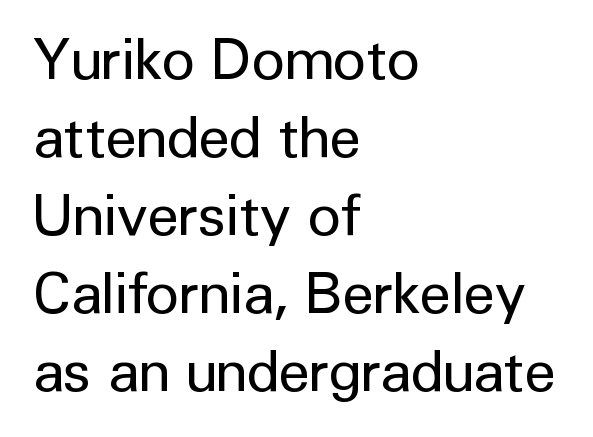
{"serif": "no", "italic": "no", "bold": "no", "weight": "regular", "width": "normal", "stroke_contrast": "low", "x_height": "medium", "monospaced": "no", "underline": "no", "align": "left", "line_spacing": "normal", "line_spacing_ratio": 1.37, "letter_spacing": "normal", "letter_spacing_em": 0.0, "glyph_px": 57}
